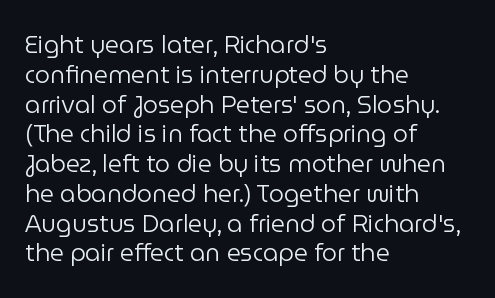
The image shows 24 px text type, upright; set left-aligned, line spacing 1.24x, normal letter spacing, not underlined.
